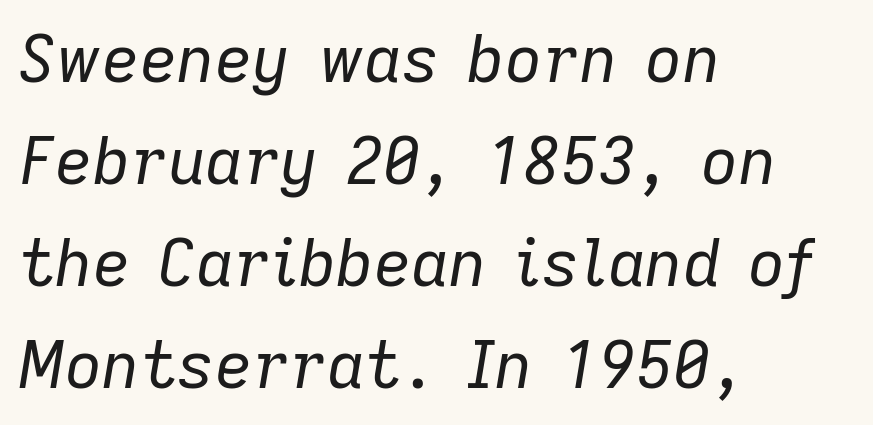
{"italic": "yes", "lean": "right", "slant_degrees": 9, "bold": "no", "weight": "regular", "width": "normal", "stroke_contrast": "low", "x_height": "medium", "monospaced": "no", "underline": "no", "align": "left", "line_spacing": "normal", "line_spacing_ratio": 1.57, "letter_spacing": "normal", "letter_spacing_em": 0.0, "glyph_px": 65}
